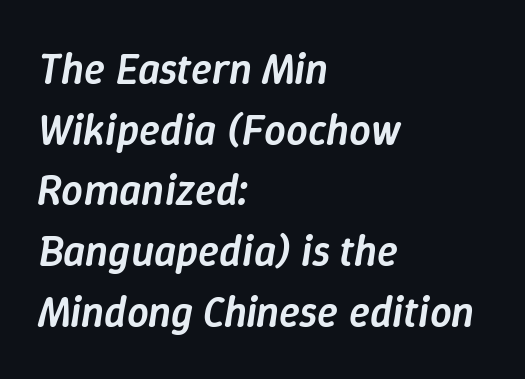
Does the lettering tilt? It does — this is italic. Plain, unruled lines of type. Layout note: lines flush left. The rendering uses natural spacing where letterforms have individual widths.
